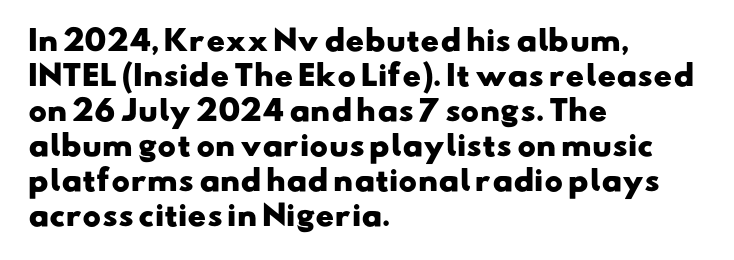
Q: Is the text bold? A: Yes.
Q: Is the typeface a serif or a sans-serif typeface? A: Sans-serif.
Q: Is the text underlined? A: No.
Q: How is the paragraph aligned? A: Left-aligned.
Q: Is the spacing between letters normal or unusually wide? A: Normal.
Q: Is the spacing between lines tight, normal or loose? A: Normal.
Q: Width (condensed, normal, or wide)? A: Wide.
Q: Stroke contrast? A: Low.
Q: x-height? A: Small.
Q: Monospaced? A: No.
